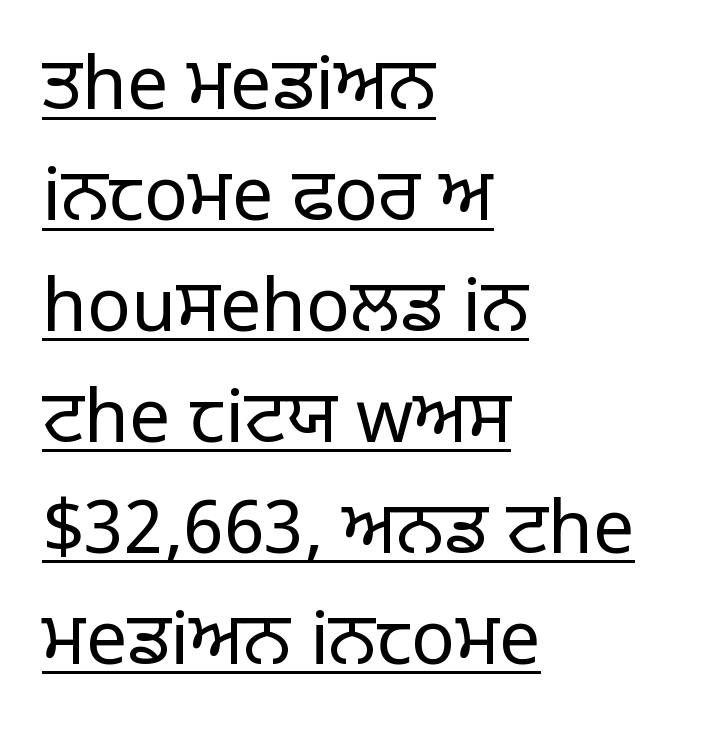
The image shows 73 px light sans-serif type, upright; set left-aligned, normal line spacing (1.52x), normal letter spacing, underlined; low stroke contrast and a large x-height.
